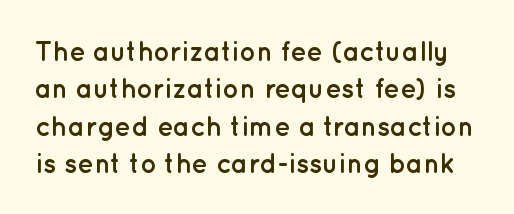
Typographic density is high because the face is bold. The string is rendered with underlining switched off. A normal amount of white space separates one row of letters from the next. The lettering holds an erect, upright posture throughout. Letter spacing: default.
